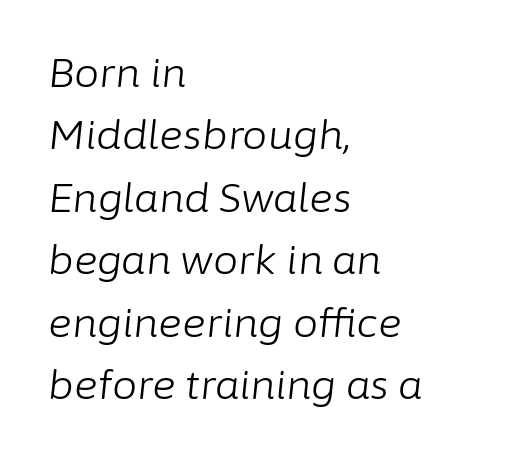
{"italic": "yes", "lean": "right", "slant_degrees": 6, "bold": "no", "weight": "light", "width": "normal", "stroke_contrast": "low", "x_height": "medium", "monospaced": "no", "underline": "no", "align": "left", "line_spacing": "normal", "line_spacing_ratio": 1.56, "letter_spacing": "normal", "letter_spacing_em": 0.0, "glyph_px": 40}
